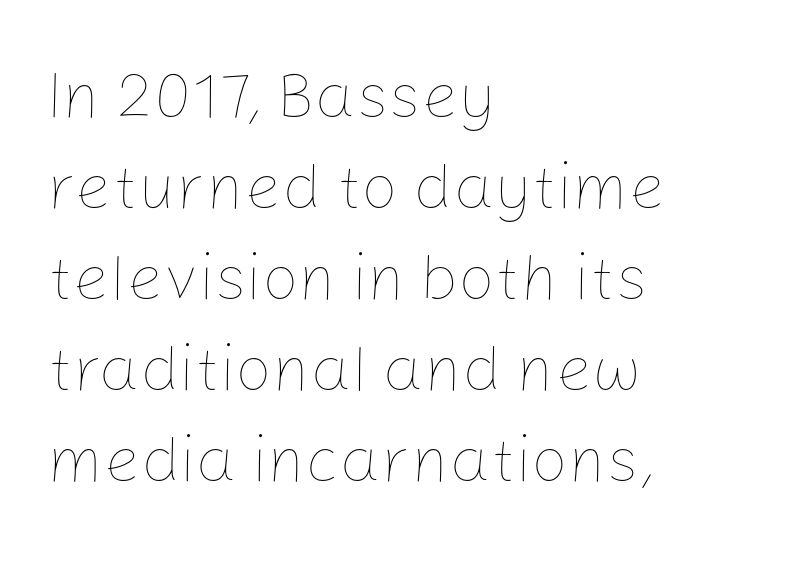
The image shows 65 px thin type, upright; set left-aligned, normal line spacing (1.4x), normal letter spacing, not underlined; low stroke contrast and a medium x-height.
